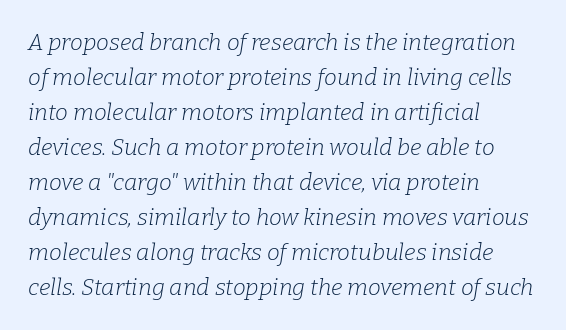
The image shows 23 px text type, italic (leaning right); set left-aligned, normal line spacing (1.52x), normal letter spacing, not underlined.
